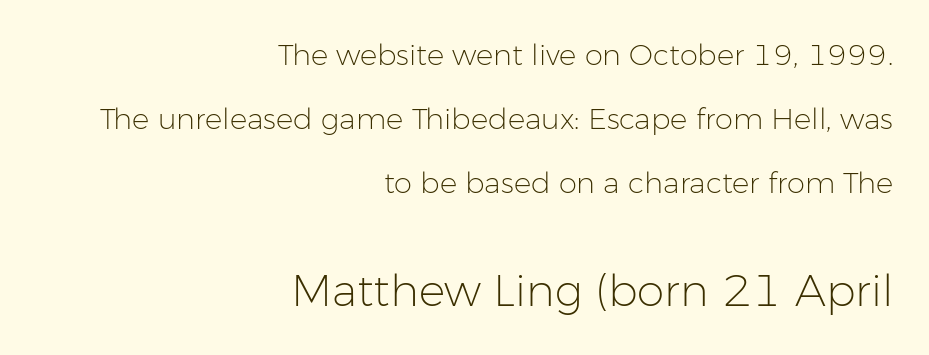
Q: Is the text bold? A: No.
Q: Is the text italic (slanted)? A: No, it is upright.
Q: Is the typeface a serif or a sans-serif typeface? A: Sans-serif.
Q: Is the text underlined? A: No.
Q: How is the paragraph aligned? A: Right-aligned.
Q: Is the spacing between letters normal or unusually wide? A: Normal.
Q: Is the spacing between lines tight, normal or loose? A: Loose.
Q: Which block of text is set in a larger size, the first (top) or the second (bottom)? A: The second (bottom) one.
Q: Width (condensed, normal, or wide)? A: Normal.
Q: Stroke contrast? A: Low.
Q: x-height? A: Medium.
Q: Monospaced? A: No.
